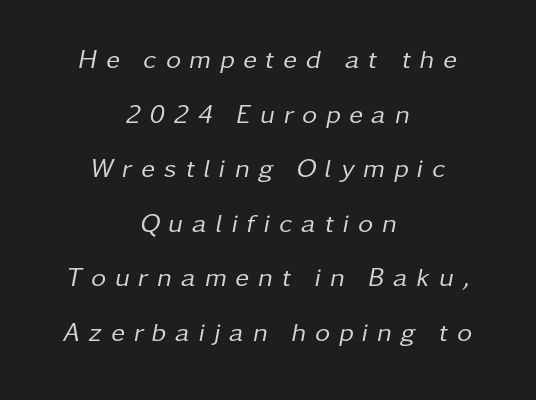
Q: Is the text bold? A: No.
Q: Is the text italic (slanted)? A: Yes, it leans right by about 11 degrees.
Q: Is the text underlined? A: No.
Q: How is the paragraph aligned? A: Centered.
Q: Is the spacing between letters normal or unusually wide? A: Unusually wide.
Q: Is the spacing between lines tight, normal or loose? A: Loose.
